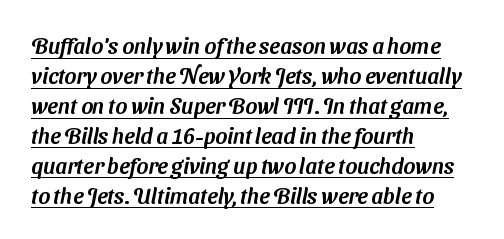
The gaps between neighbouring characters are ordinary and unremarkable. Line beginnings align vertically; line endings do not. This sample keeps an unexceptional amount of space between lines. Emphasis is given by a line drawn under the lettering.
